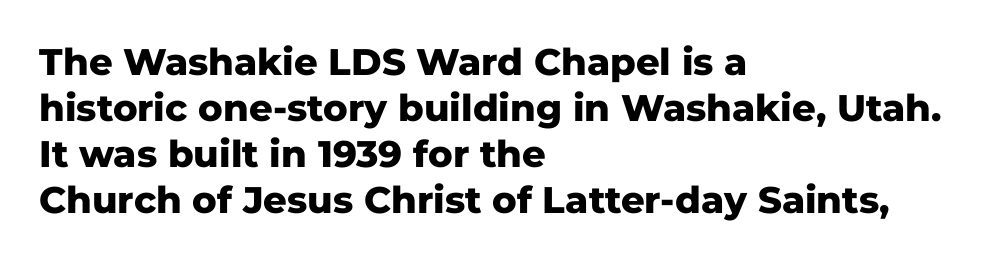
The image shows 37 px heavy sans-serif type, upright; set left-aligned, line spacing 1.24x, normal letter spacing, not underlined; low stroke contrast and a medium x-height.
